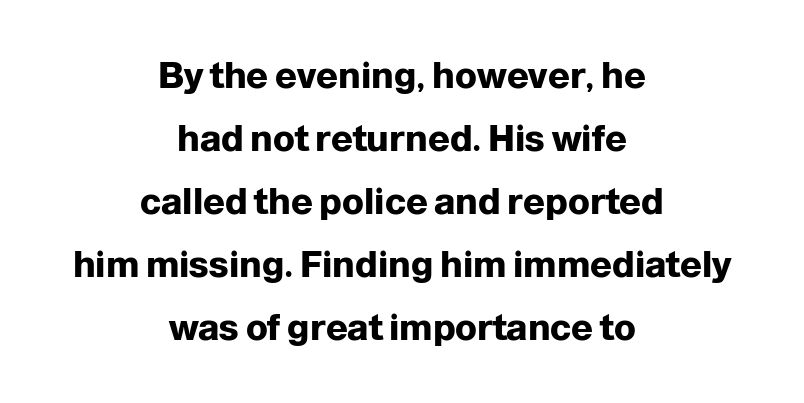
Q: Is the text bold? A: Yes.
Q: Is the text italic (slanted)? A: No, it is upright.
Q: Is the typeface a serif or a sans-serif typeface? A: Sans-serif.
Q: Is the text underlined? A: No.
Q: How is the paragraph aligned? A: Centered.
Q: Is the spacing between letters normal or unusually wide? A: Normal.
Q: Width (condensed, normal, or wide)? A: Normal.
Q: Stroke contrast? A: Low.
Q: x-height? A: Medium.
Q: Monospaced? A: No.
